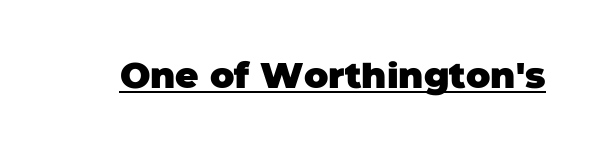
The image shows 36 px heavy sans-serif type; set normal letter spacing, underlined; low stroke contrast and a large x-height.
